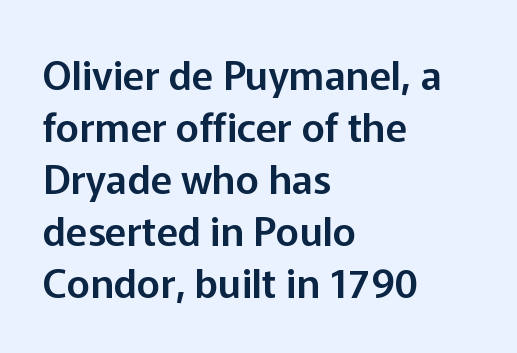
The passage shown is not underscored anywhere. Standard letterfit; no display-style spreading of the glyphs. Nope, no serifs anywhere on these letters. This block has exactly the height ordinary leading produces.
